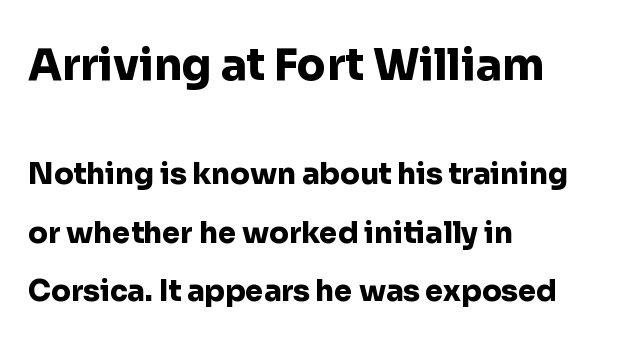
Q: Is the text bold? A: Yes.
Q: Is the text italic (slanted)? A: No, it is upright.
Q: Is the typeface a serif or a sans-serif typeface? A: Sans-serif.
Q: Is the text underlined? A: No.
Q: How is the paragraph aligned? A: Left-aligned.
Q: Is the spacing between letters normal or unusually wide? A: Normal.
Q: Is the spacing between lines tight, normal or loose? A: Loose.
Q: Which block of text is set in a larger size, the first (top) or the second (bottom)? A: The first (top) one.
Q: Width (condensed, normal, or wide)? A: Normal.
Q: Stroke contrast? A: Low.
Q: x-height? A: Medium.
Q: Monospaced? A: No.
